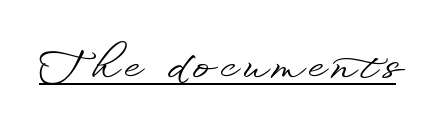
The image shows 42 px wide sans-serif type; set underlined; low stroke contrast and a small x-height.
